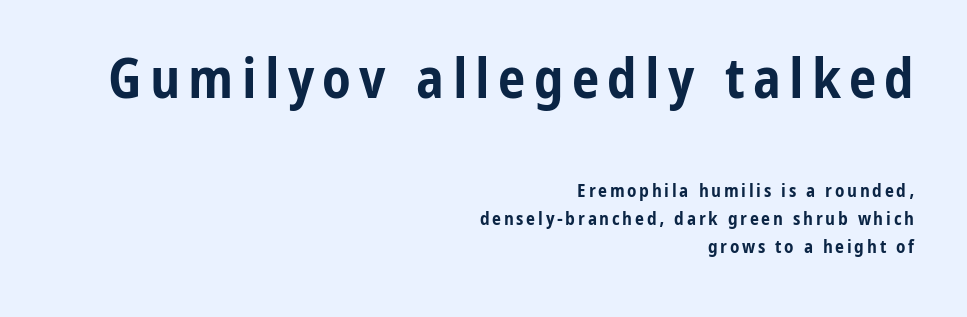
The rendering uses a bold face; every stroke is thick and dark. Type style note: lacks serifs. Does the bottom block carry the larger type? No, the top block does. In terms of leading, this rendering sits right in the middle. Every stem runs plumb, perpendicular to the baseline.
